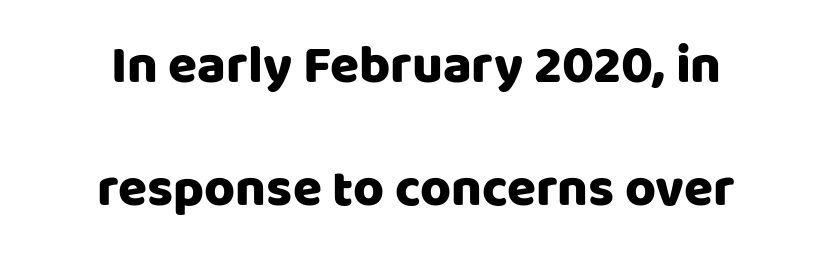
The image shows 53 px sans-serif type, upright; set centered, loose line spacing (2.33x), normal letter spacing, not underlined; low stroke contrast and a large x-height.
